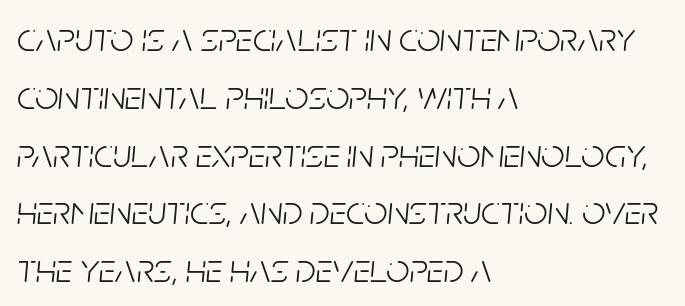
Horizontal alignment here is leftward, the default for most running prose. The line-height multiplier appears to be the usual default. The letterforms sit at book weight or below. Italic: yes, the glyphs are oblique. The passage shown is typed in a proportional face where columns would drift.
